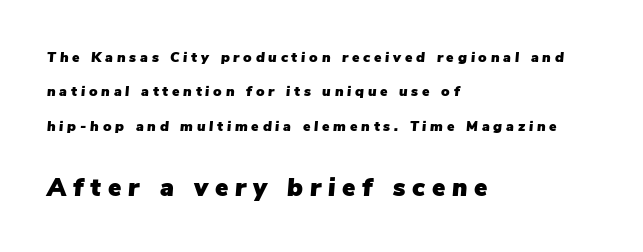
Q: Is the text italic (slanted)? A: Yes, it leans right by about 5 degrees.
Q: Is the text underlined? A: No.
Q: How is the paragraph aligned? A: Left-aligned.
Q: Is the spacing between letters normal or unusually wide? A: Unusually wide.
Q: Is the spacing between lines tight, normal or loose? A: Loose.
Q: Which block of text is set in a larger size, the first (top) or the second (bottom)? A: The second (bottom) one.
